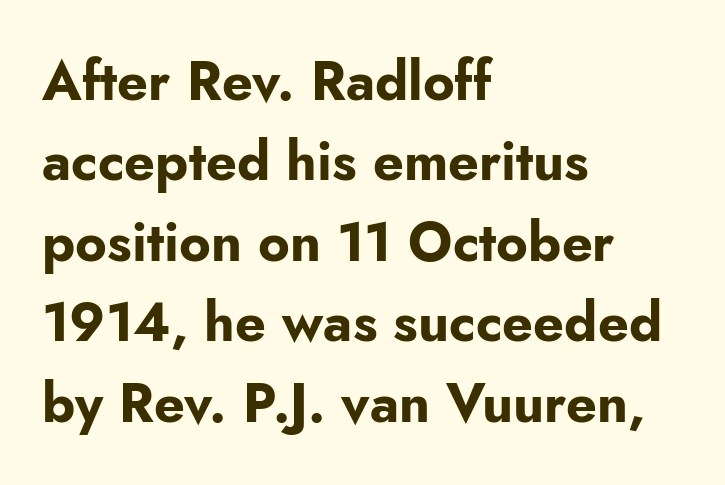
It's the straight-up-and-down kind of type. Lines of text with bare space underneath. Character widths vary here, with narrow letters taking less room than wide ones. In terms of weight, the rendering is a true, heavy bold. The tracking reads as untouched default to a designer's eye.
